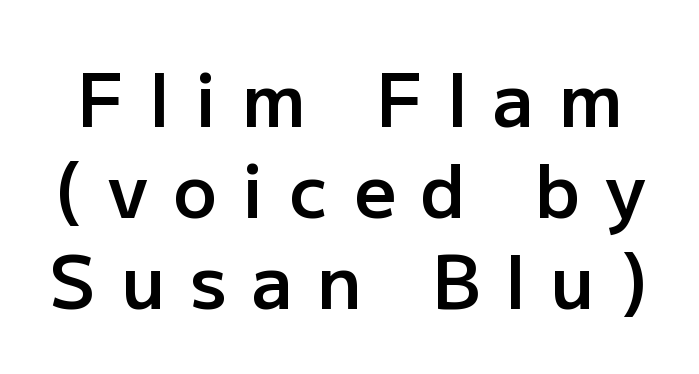
Q: Is the text bold? A: Semi-bold.
Q: Is the text italic (slanted)? A: No, it is upright.
Q: Is the typeface a serif or a sans-serif typeface? A: Sans-serif.
Q: Is the text underlined? A: No.
Q: Is the spacing between letters normal or unusually wide? A: Unusually wide.
Q: Is the spacing between lines tight, normal or loose? A: Normal.
Q: Width (condensed, normal, or wide)? A: Normal.
Q: Stroke contrast? A: Low.
Q: x-height? A: Medium.
Q: Monospaced? A: No.
